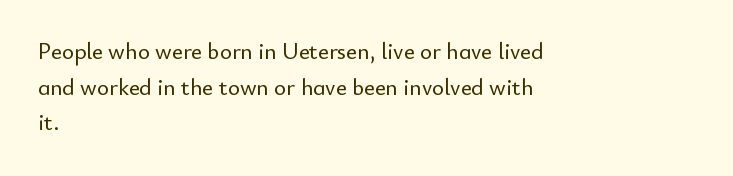
Q: Is the text italic (slanted)? A: No, it is upright.
Q: Is the text underlined? A: No.
Q: How is the paragraph aligned? A: Left-aligned.
Q: Is the spacing between letters normal or unusually wide? A: Normal.
Q: Is the spacing between lines tight, normal or loose? A: Normal.
